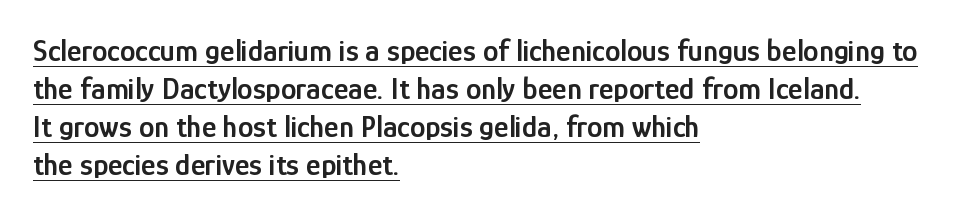
The image shows 31 px semibold, condensed sans-serif type, upright; set left-aligned, line spacing 1.23x, normal letter spacing, underlined; low stroke contrast and a medium x-height.
